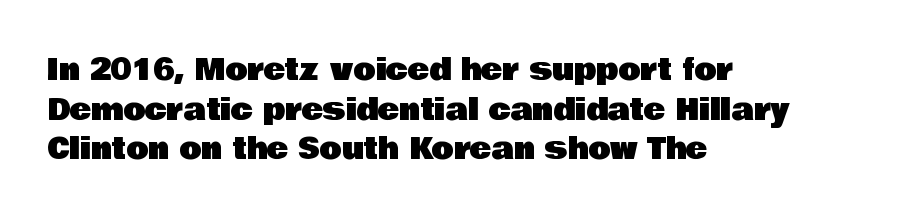
{"serif": "no", "italic": "no", "width": "normal", "stroke_contrast": "low", "x_height": "large", "monospaced": "no", "underline": "no", "align": "left", "line_spacing": "normal", "line_spacing_ratio": 1.37, "letter_spacing": "normal", "letter_spacing_em": 0.0, "glyph_px": 29}
